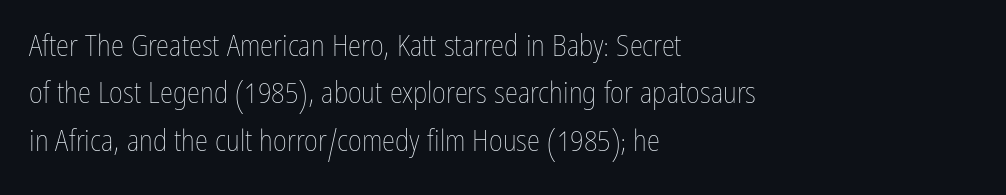
The image shows 30 px thin, condensed type, upright; set left-aligned, normal line spacing (1.58x), normal letter spacing, not underlined; low stroke contrast and a medium x-height.
